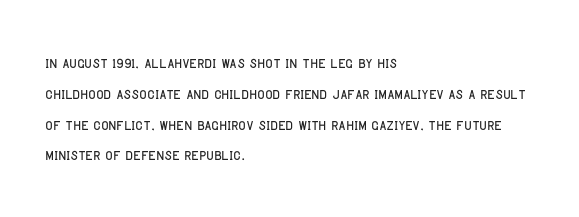
Letter spacing: default. This rendering uses left alignment, leaving the right contour irregular. The axis of the letterforms is exactly vertical. Evenly set lines give the paragraph a standard silhouette.
